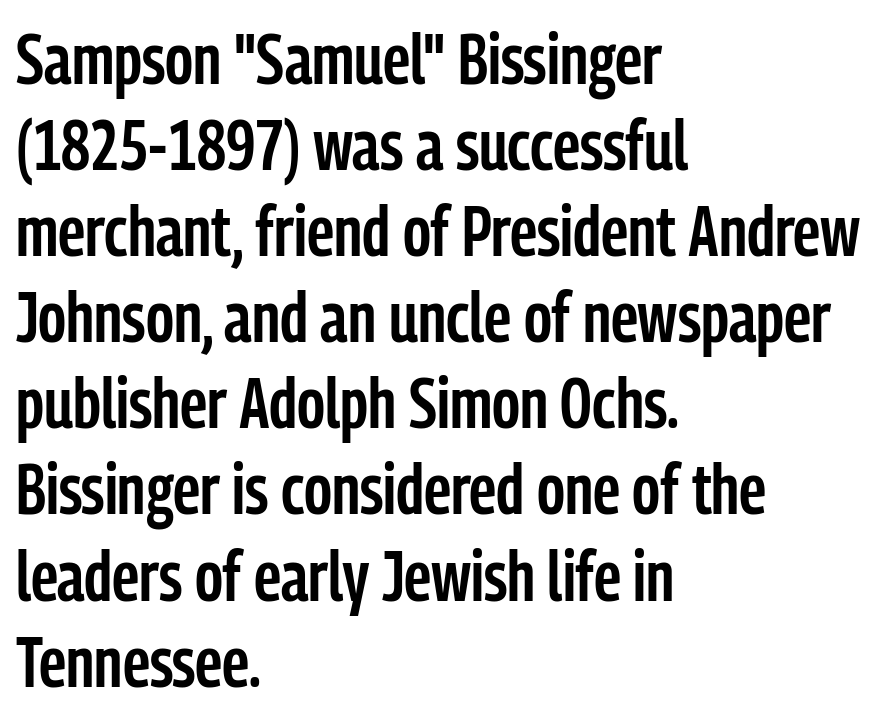
Q: Is the text bold? A: Semi-bold.
Q: Is the text italic (slanted)? A: No, it is upright.
Q: Is the typeface a serif or a sans-serif typeface? A: Sans-serif.
Q: Is the text underlined? A: No.
Q: How is the paragraph aligned? A: Left-aligned.
Q: Is the spacing between letters normal or unusually wide? A: Normal.
Q: Width (condensed, normal, or wide)? A: Condensed.
Q: Stroke contrast? A: Low.
Q: x-height? A: Medium.
Q: Monospaced? A: No.
